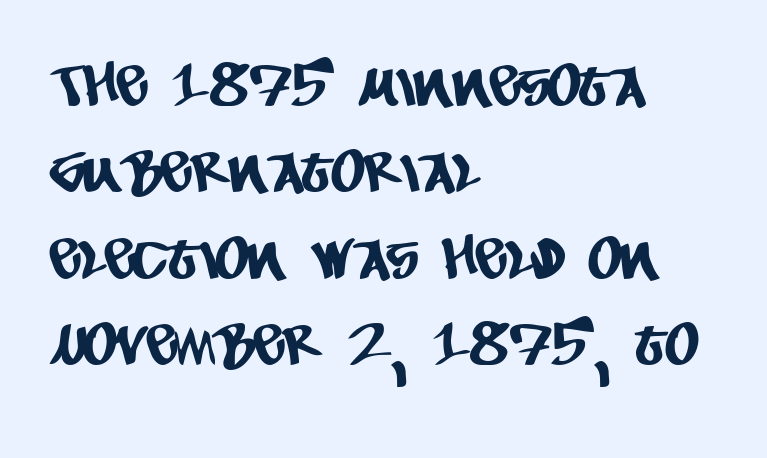
{"serif": "no", "width": "condensed", "stroke_contrast": "low", "x_height": "large", "monospaced": "no", "underline": "no", "align": "left", "line_spacing": "normal", "line_spacing_ratio": 1.49, "letter_spacing": "normal", "letter_spacing_em": 0.0, "glyph_px": 58}
